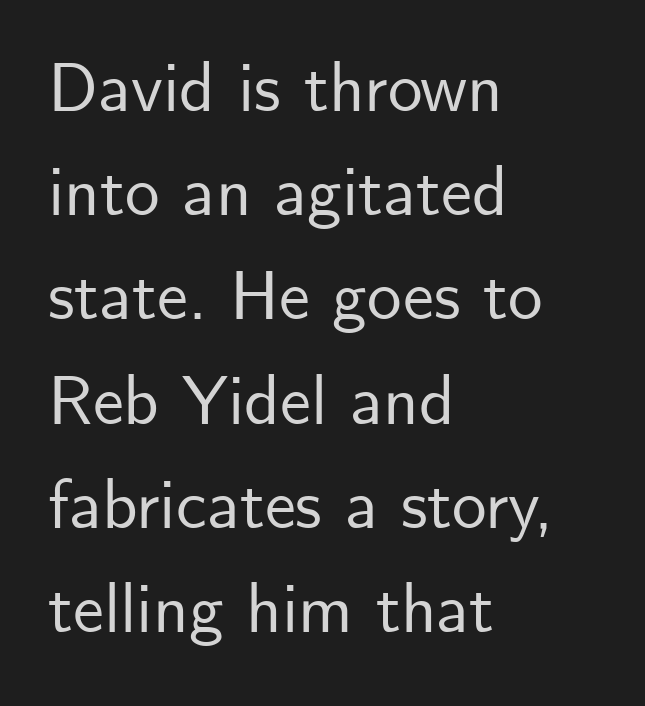
Q: Is the text italic (slanted)? A: No, it is upright.
Q: Is the typeface a serif or a sans-serif typeface? A: Sans-serif.
Q: Is the text underlined? A: No.
Q: How is the paragraph aligned? A: Left-aligned.
Q: Is the spacing between letters normal or unusually wide? A: Normal.
Q: Is the spacing between lines tight, normal or loose? A: Normal.
Q: Width (condensed, normal, or wide)? A: Normal.
Q: Stroke contrast? A: Low.
Q: x-height? A: Small.
Q: Monospaced? A: No.
